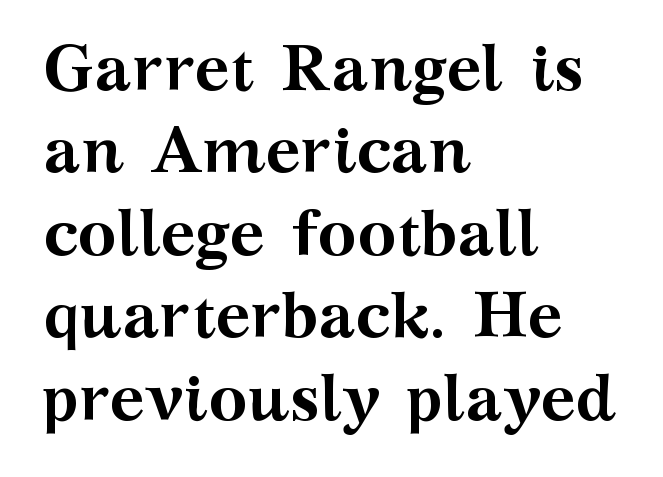
Notice how thick the strokes are: this is what a full bold looks like. Looks like regular typesetting: each glyph gets only the width it needs. Designer's note — italics off, roman on. One-word summary of the alignment: left. The rows are spaced the way most documents space them.
